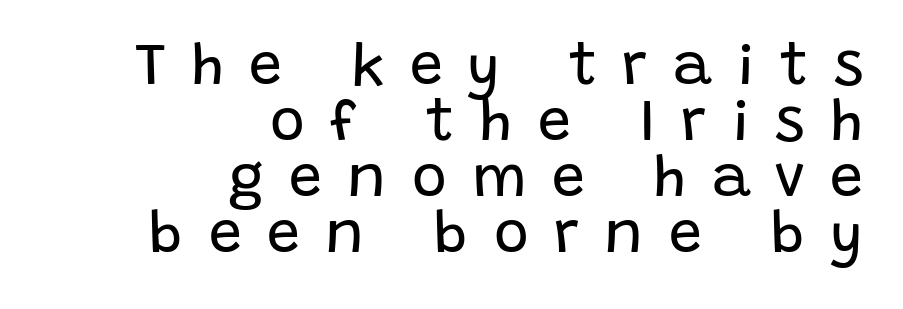
Words float on clear page, feet unadorned. Right-aligned paragraph, ragged on the left. Style check: upright. Font category for this specimen: sans-serif. Proportional: the letters do not fall into vertical columns. Vertically, the passage feels compressed, each row crowding the next.
